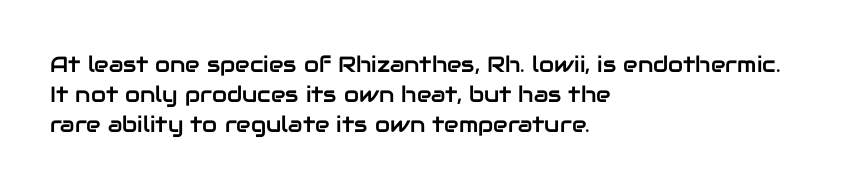
Q: Is the text italic (slanted)? A: No, it is upright.
Q: Is the text underlined? A: No.
Q: How is the paragraph aligned? A: Left-aligned.
Q: Is the spacing between letters normal or unusually wide? A: Normal.
Q: Is the spacing between lines tight, normal or loose? A: Normal.
